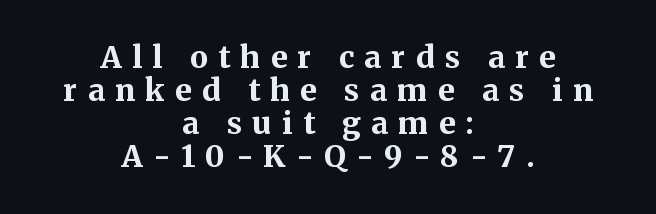
In terms of weight, the rendering is a true, heavy bold. Beneath every word, the page is bare. Interline gaps are noticeably narrow in this sample. The paragraph shown floats in the horizontal middle.
